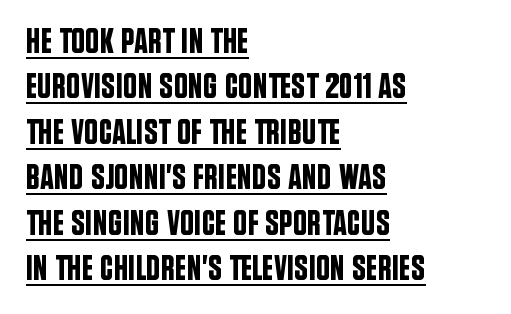
Where is the straight margin? On the left. This block has exactly the height ordinary leading produces. I'd call this a sans setting — the letters go barefoot. Decoration check: the copy is underlined. The lettering stays uniformly vertical, giving the passage a roman look.
